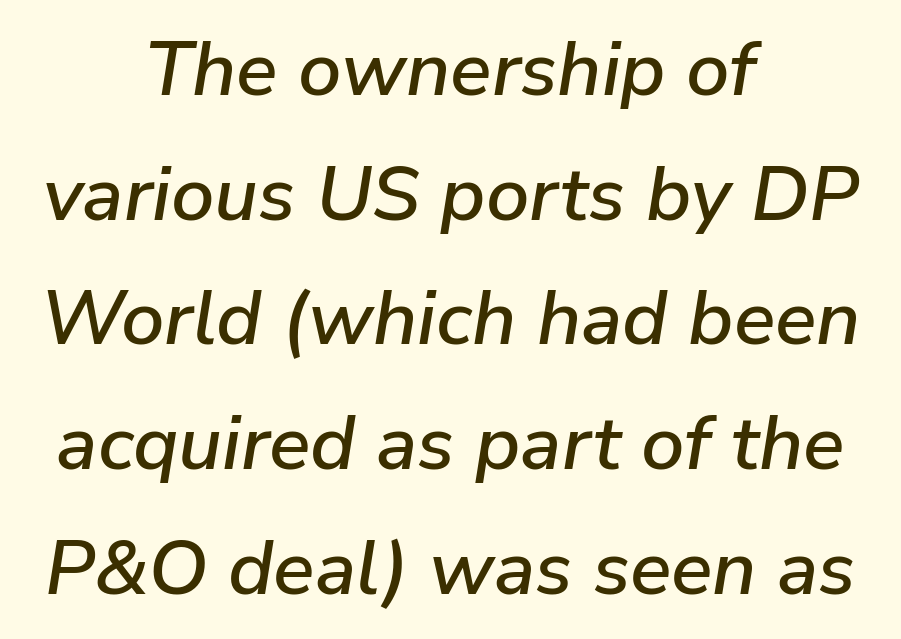
{"italic": "yes", "lean": "right", "slant_degrees": 9, "width": "normal", "stroke_contrast": "low", "x_height": "medium", "monospaced": "no", "underline": "no", "align": "center", "line_spacing": "normal", "line_spacing_ratio": 1.62, "letter_spacing": "normal", "letter_spacing_em": 0.0, "glyph_px": 77}
